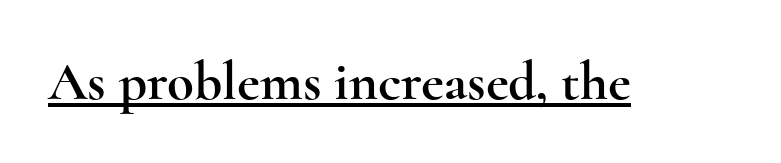
Characters remain perfectly vertical along every line. This sample carries an underscore along the baseline area. Is this a sans? No — the strokes have serifs. Proportional: the letters do not fall into vertical columns.
